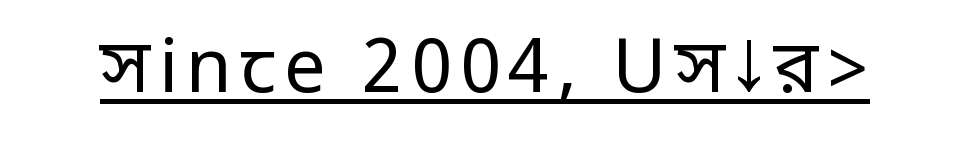
The image shows 74 px regular-weight, condensed sans-serif type, upright; set underlined; low stroke contrast.
